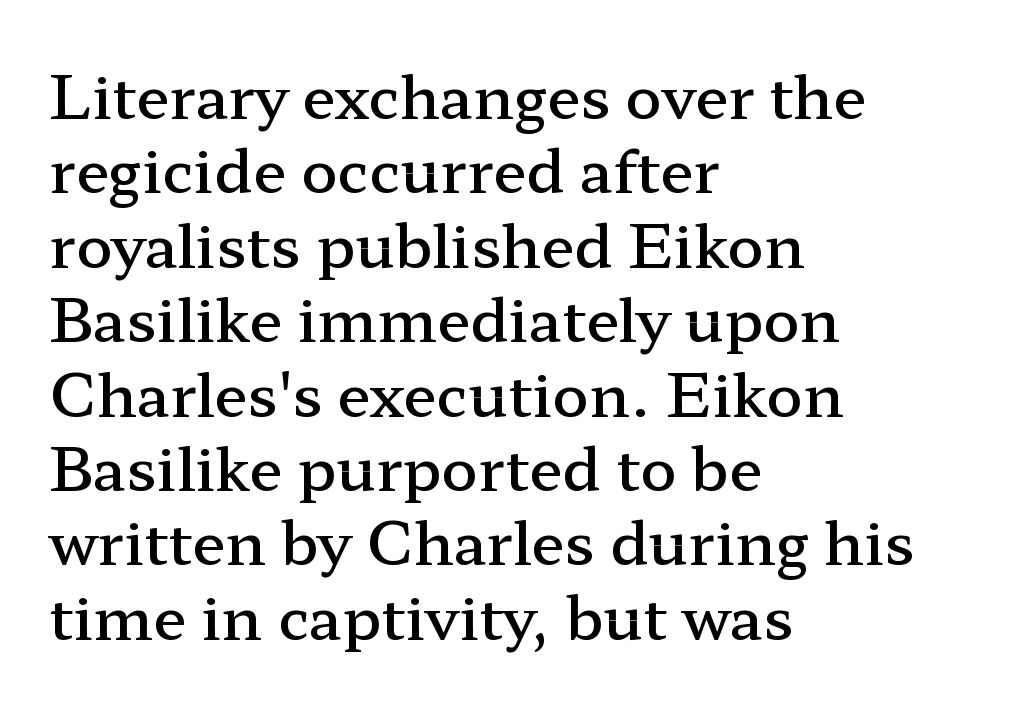
You can tell from the footed stems that serif type was used. Each letter keeps its own natural width here, so spacing adapts to shape. Look at the tracking — it's just the regular setting, nothing added. What weight is shown? A semibold, between regular and bold. Clear beneath every line of the passage.
